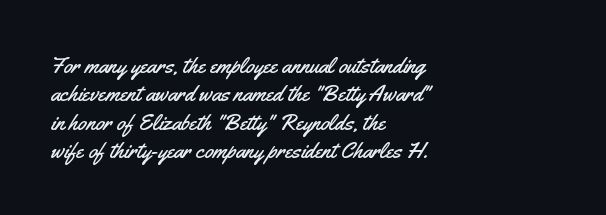
The image shows 23 px text type; set left-aligned, line spacing 1.23x, normal letter spacing, not underlined.
